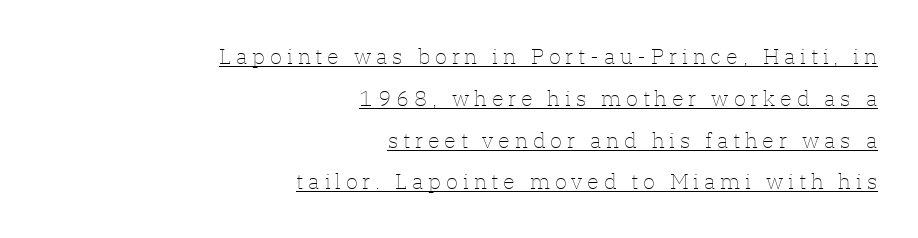
The letters stand upright; this is a roman face. These lines have a slow, spaced-out rhythm from letter to letter. The lines are quadded right. Widely set lines give the paragraph a tall, airy silhouette. Notice how a bar underscores the lettering throughout. Nothing heavy about these letters — not bold at all.
